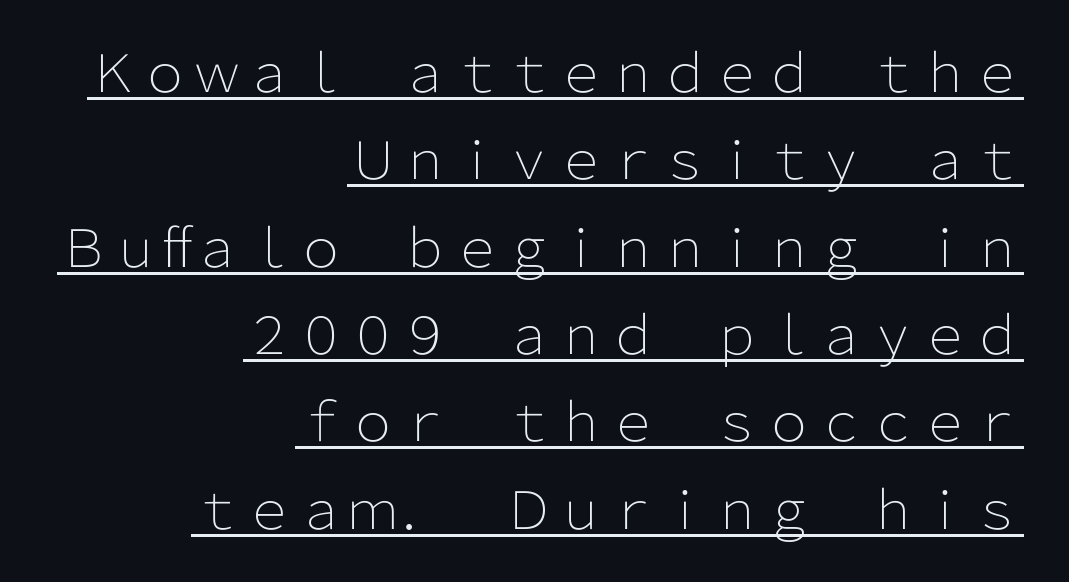
Q: Is the text bold? A: No.
Q: Is the text italic (slanted)? A: No, it is upright.
Q: Is the typeface a serif or a sans-serif typeface? A: Sans-serif.
Q: Is the text underlined? A: Yes.
Q: How is the paragraph aligned? A: Right-aligned.
Q: Is the spacing between letters normal or unusually wide? A: Normal.
Q: Is the spacing between lines tight, normal or loose? A: Normal.
Q: Width (condensed, normal, or wide)? A: Normal.
Q: Stroke contrast? A: Low.
Q: x-height? A: Medium.
Q: Monospaced? A: No.
